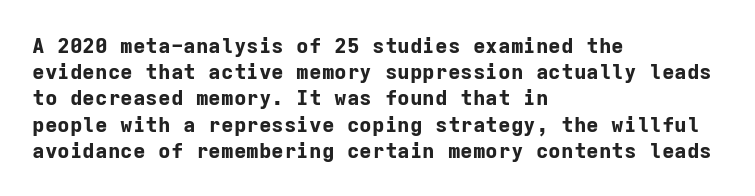
The image shows 21 px bold type, upright; set left-aligned, normal line spacing (1.25x), normal letter spacing, not underlined.
